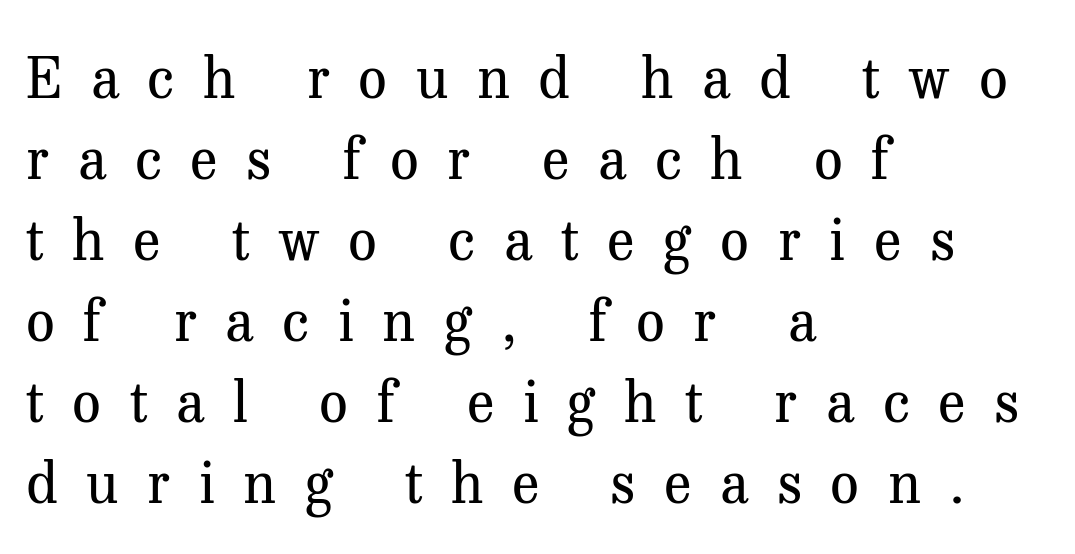
Q: Is the text bold? A: No.
Q: Is the text italic (slanted)? A: No, it is upright.
Q: Is the typeface a serif or a sans-serif typeface? A: Serif.
Q: Is the text underlined? A: No.
Q: How is the paragraph aligned? A: Left-aligned.
Q: Is the spacing between letters normal or unusually wide? A: Unusually wide.
Q: Is the spacing between lines tight, normal or loose? A: Normal.
Q: Width (condensed, normal, or wide)? A: Normal.
Q: Stroke contrast? A: Medium.
Q: x-height? A: Medium.
Q: Monospaced? A: No.
